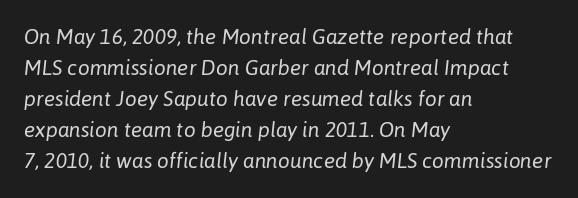
These lines are set flush left with a ragged right edge. Decoration check: the copy has no underline. What's the leading like? Ordinary, nothing unusual. This is oblique type, the kind used for emphasis or titles. Short note: letters normally spaced.
